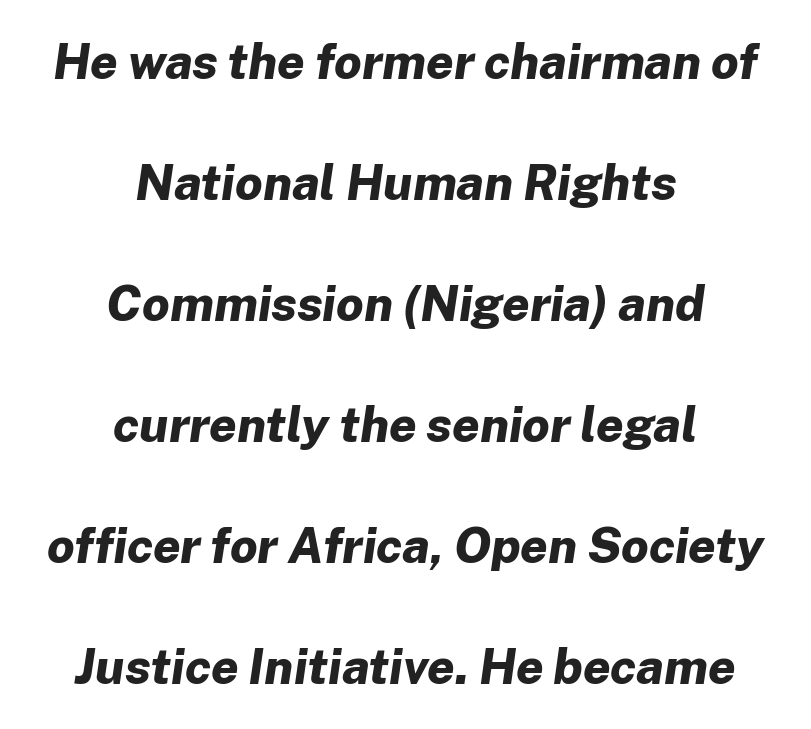
Q: Is the text bold? A: Yes.
Q: Is the text italic (slanted)? A: Yes, it leans right by about 8 degrees.
Q: Is the text underlined? A: No.
Q: How is the paragraph aligned? A: Centered.
Q: Is the spacing between letters normal or unusually wide? A: Normal.
Q: Is the spacing between lines tight, normal or loose? A: Loose.
Q: Width (condensed, normal, or wide)? A: Normal.
Q: Stroke contrast? A: Low.
Q: x-height? A: Medium.
Q: Monospaced? A: No.
